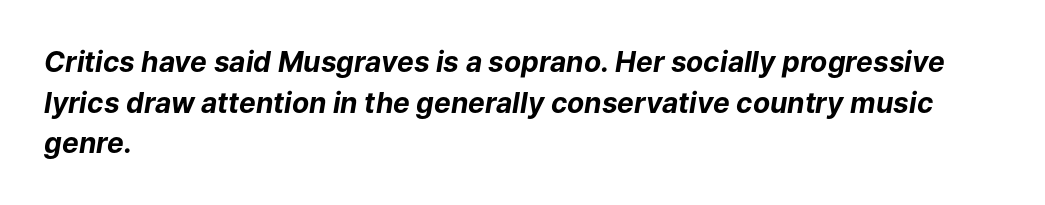
Compared with a centered layout, this one pins lines to the left instead. Clear beneath every line of the passage. Inter-character spacing is left at the font's built-in metrics. The rendering applies a slant to the glyphs. Varying glyph widths throughout — classic text-font behaviour. Thick stems and heavy bowls — unmistakably bold.
